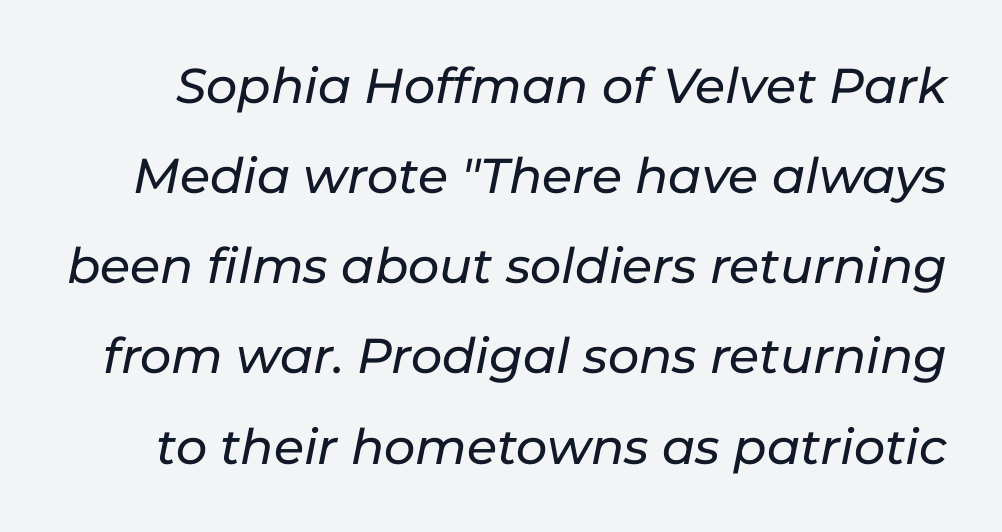
{"italic": "yes", "lean": "right", "slant_degrees": 11, "width": "normal", "stroke_contrast": "low", "x_height": "medium", "monospaced": "no", "underline": "no", "line_spacing_ratio": 1.84, "letter_spacing": "normal", "letter_spacing_em": 0.0, "glyph_px": 49}
